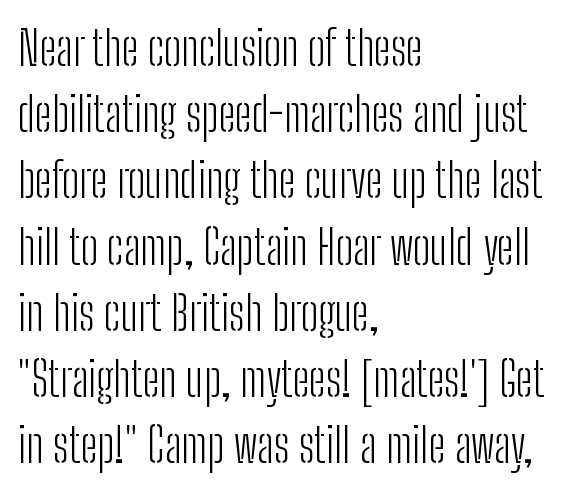
The image shows 48 px light, condensed sans-serif type, upright; set left-aligned, normal line spacing (1.38x), normal letter spacing, not underlined; low stroke contrast and a medium x-height.
